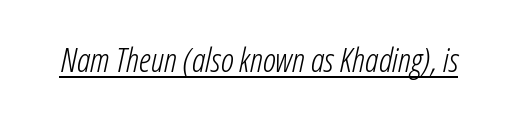
The lettering tilts uniformly, giving the passage an italic look. Ink coverage per letter is moderate at most. Nothing unusual about the tracking: characters are spaced as the font intends. Is this a fixed-width face? No — the glyphs have proportional, varying widths.
